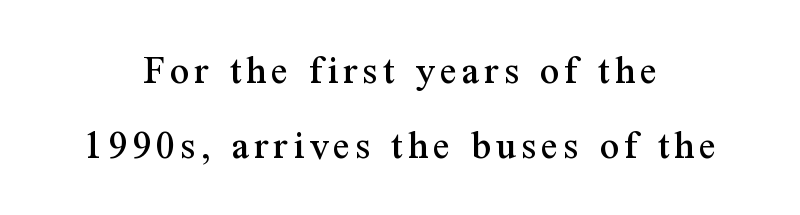
{"serif": "yes", "italic": "no", "width": "normal", "stroke_contrast": "medium", "x_height": "medium", "monospaced": "no", "underline": "no", "align": "center", "line_spacing_ratio": 1.79, "glyph_px": 42}
